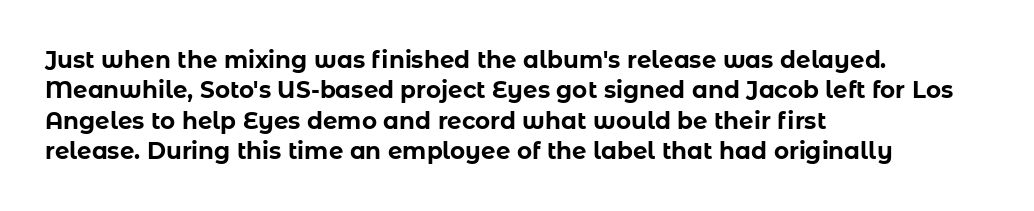
Each word holds together tightly as a unit, with standard inter-letter gaps. Typeset ragged right — the left edge is the straight one. Has an underline been added? It has not. The passage shown stacks its lines at a standard gap. A typesetter would mark this as roman, not italic. The passage shown is emphatically bold.
